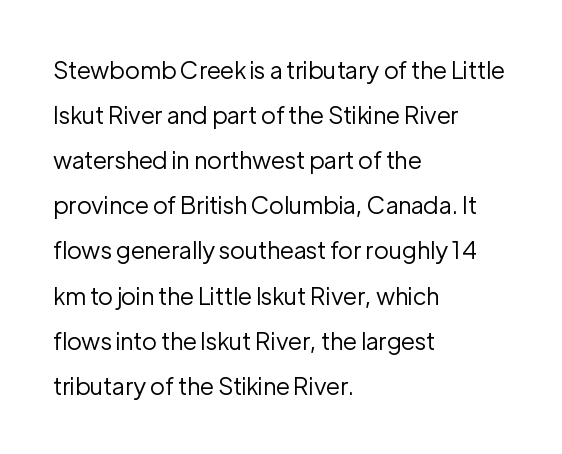
{"italic": "no", "bold": "no", "underline": "no", "align": "left", "line_spacing_ratio": 1.88, "letter_spacing": "normal", "letter_spacing_em": 0.0, "glyph_px": 24}
